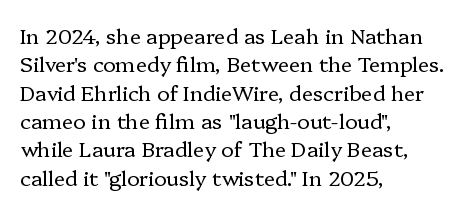
{"italic": "no", "bold": "no", "underline": "no", "align": "left", "line_spacing": "normal", "line_spacing_ratio": 1.35, "letter_spacing": "normal", "letter_spacing_em": 0.0, "glyph_px": 21}
